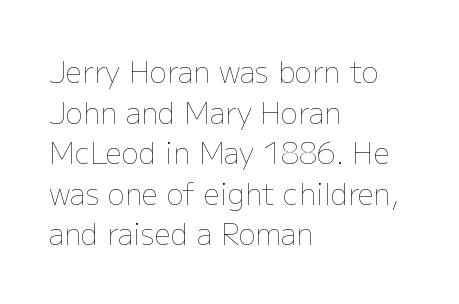
Q: Is the text bold? A: No.
Q: Is the text italic (slanted)? A: No, it is upright.
Q: Is the text underlined? A: No.
Q: How is the paragraph aligned? A: Left-aligned.
Q: Is the spacing between letters normal or unusually wide? A: Normal.
Q: Is the spacing between lines tight, normal or loose? A: Normal.
Q: Width (condensed, normal, or wide)? A: Normal.
Q: Stroke contrast? A: Low.
Q: x-height? A: Medium.
Q: Monospaced? A: No.
